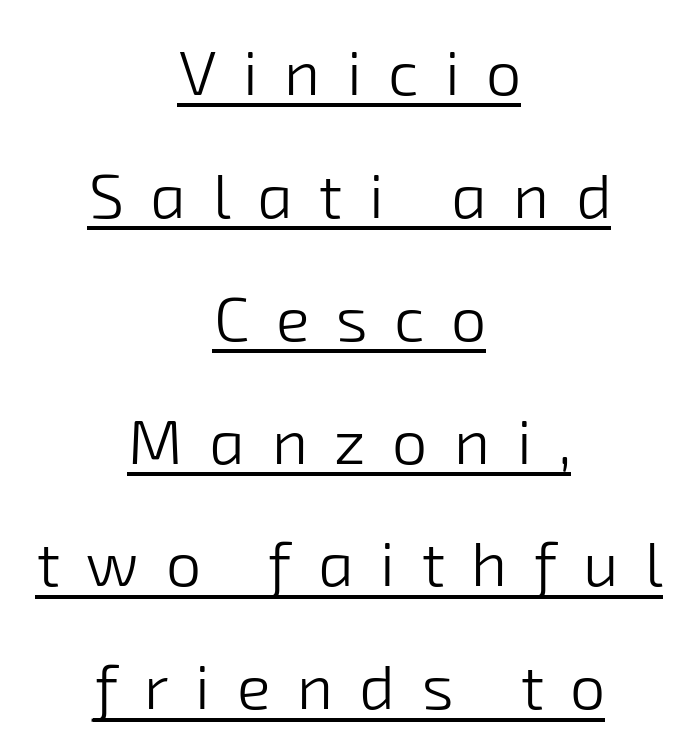
{"serif": "no", "bold": "no", "weight": "light", "width": "normal", "stroke_contrast": "low", "x_height": "medium", "monospaced": "no", "underline": "yes", "align": "center", "line_spacing": "loose", "line_spacing_ratio": 1.95, "letter_spacing": "wide", "letter_spacing_em": 0.42, "glyph_px": 63}
